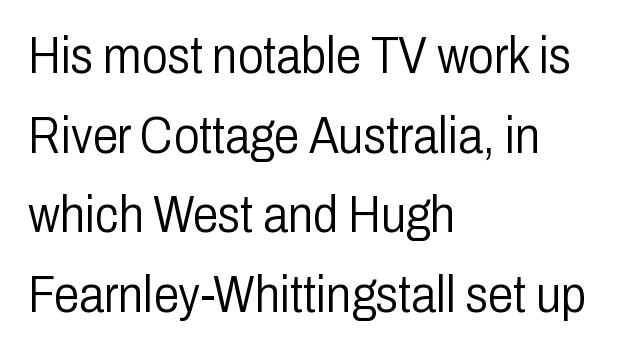
Q: Is the text bold? A: No.
Q: Is the text italic (slanted)? A: No, it is upright.
Q: Is the typeface a serif or a sans-serif typeface? A: Sans-serif.
Q: Is the text underlined? A: No.
Q: How is the paragraph aligned? A: Left-aligned.
Q: Is the spacing between letters normal or unusually wide? A: Normal.
Q: Is the spacing between lines tight, normal or loose? A: Normal.
Q: Width (condensed, normal, or wide)? A: Condensed.
Q: Stroke contrast? A: Low.
Q: x-height? A: Medium.
Q: Monospaced? A: No.
